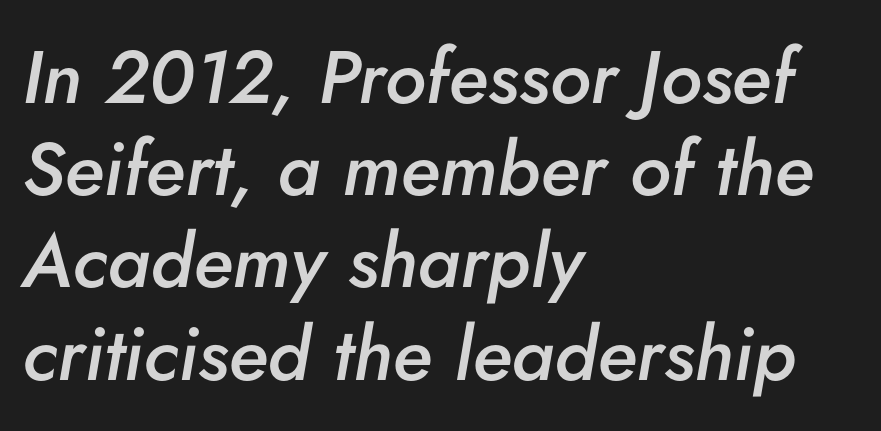
{"italic": "yes", "lean": "right", "slant_degrees": 5, "bold": "semi", "weight": "semibold", "width": "normal", "stroke_contrast": "low", "x_height": "small", "monospaced": "no", "underline": "no", "align": "left", "line_spacing_ratio": 1.23, "letter_spacing": "normal", "letter_spacing_em": 0.0, "glyph_px": 75}
